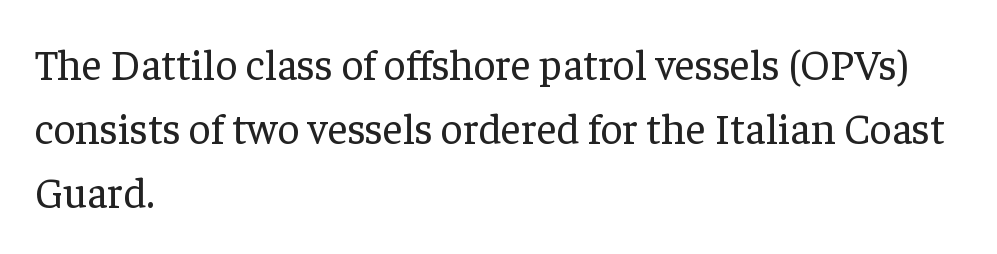
Q: Is the text bold? A: No.
Q: Is the text italic (slanted)? A: No, it is upright.
Q: Is the typeface a serif or a sans-serif typeface? A: Serif.
Q: Is the text underlined? A: No.
Q: How is the paragraph aligned? A: Left-aligned.
Q: Is the spacing between letters normal or unusually wide? A: Normal.
Q: Is the spacing between lines tight, normal or loose? A: Normal.
Q: Width (condensed, normal, or wide)? A: Normal.
Q: Stroke contrast? A: Low.
Q: x-height? A: Medium.
Q: Monospaced? A: No.
